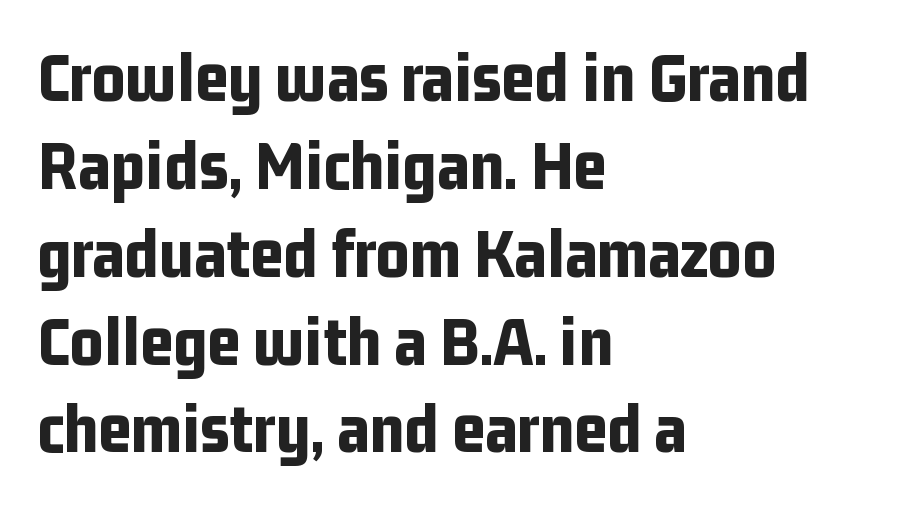
{"serif": "no", "italic": "no", "bold": "yes", "weight": "bold", "width": "condensed", "stroke_contrast": "low", "x_height": "medium", "monospaced": "no", "underline": "no", "align": "left", "line_spacing_ratio": 1.22, "letter_spacing": "normal", "letter_spacing_em": 0.0, "glyph_px": 72}
